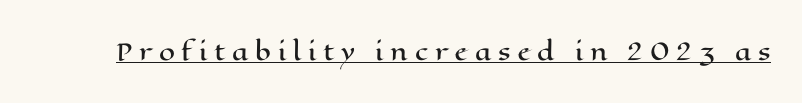
{"italic": "no", "underline": "yes", "letter_spacing": "wide", "letter_spacing_em": 0.29, "glyph_px": 23}
